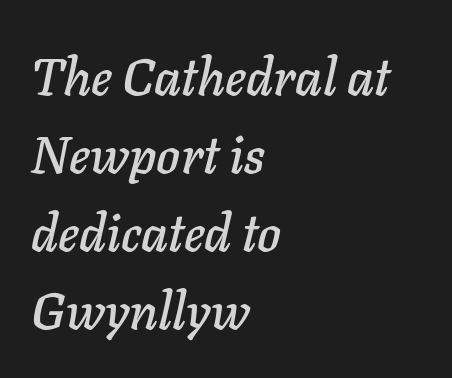
Character widths vary here, with narrow letters taking less room than wide ones. Leading: standard. The setting favours the left margin, as ordinary paragraphs usually do. The axis of the letterforms is tilted away from vertical. Underline: absent. Default kerning and tracking; the words read as compact shapes.
